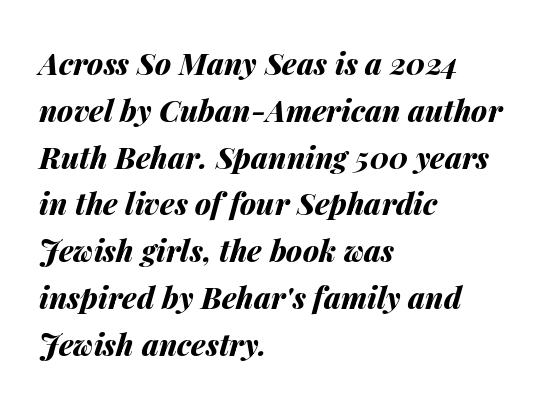
{"italic": "yes", "lean": "right", "slant_degrees": 14, "bold": "yes", "weight": "bold", "width": "normal", "stroke_contrast": "medium", "x_height": "medium", "monospaced": "no", "underline": "no", "align": "left", "line_spacing": "normal", "line_spacing_ratio": 1.56, "letter_spacing": "normal", "letter_spacing_em": 0.0, "glyph_px": 30}
